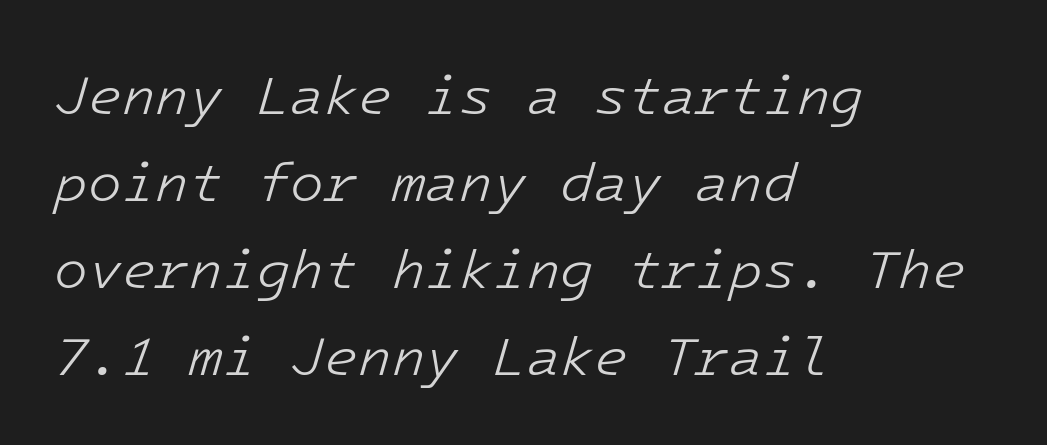
Q: Is the text bold? A: No.
Q: Is the text italic (slanted)? A: Yes, it leans right by about 16 degrees.
Q: Is the text underlined? A: No.
Q: How is the paragraph aligned? A: Left-aligned.
Q: Is the spacing between letters normal or unusually wide? A: Normal.
Q: Is the spacing between lines tight, normal or loose? A: Normal.
Q: Width (condensed, normal, or wide)? A: Normal.
Q: Stroke contrast? A: Low.
Q: x-height? A: Medium.
